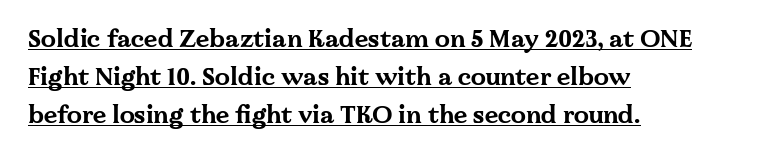
Q: Is the text bold? A: Yes.
Q: Is the text italic (slanted)? A: No, it is upright.
Q: Is the text underlined? A: Yes.
Q: How is the paragraph aligned? A: Left-aligned.
Q: Is the spacing between letters normal or unusually wide? A: Normal.
Q: Is the spacing between lines tight, normal or loose? A: Normal.
